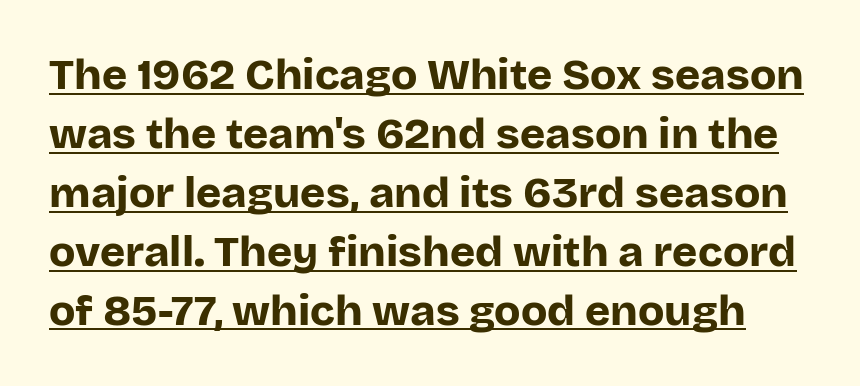
Q: Is the text bold? A: Yes.
Q: Is the text italic (slanted)? A: No, it is upright.
Q: Is the typeface a serif or a sans-serif typeface? A: Sans-serif.
Q: Is the text underlined? A: Yes.
Q: Is the spacing between letters normal or unusually wide? A: Normal.
Q: Is the spacing between lines tight, normal or loose? A: Normal.
Q: Width (condensed, normal, or wide)? A: Normal.
Q: Stroke contrast? A: Low.
Q: x-height? A: Large.
Q: Monospaced? A: No.
